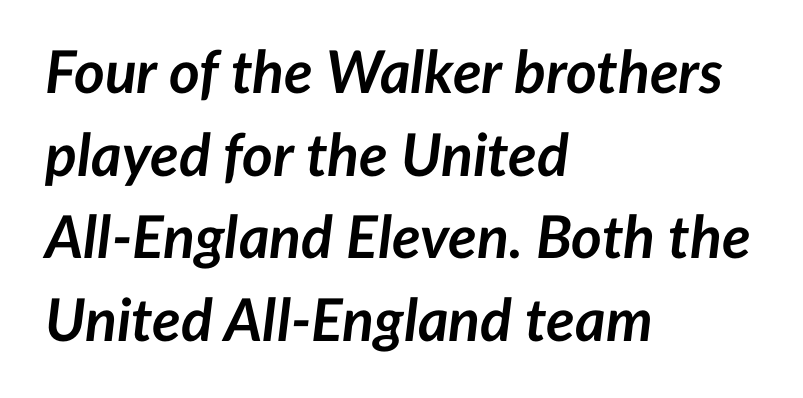
Q: Is the text bold? A: Yes.
Q: Is the text italic (slanted)? A: Yes, it leans right by about 7 degrees.
Q: Is the text underlined? A: No.
Q: How is the paragraph aligned? A: Left-aligned.
Q: Is the spacing between letters normal or unusually wide? A: Normal.
Q: Is the spacing between lines tight, normal or loose? A: Normal.
Q: Width (condensed, normal, or wide)? A: Normal.
Q: Stroke contrast? A: Low.
Q: x-height? A: Medium.
Q: Monospaced? A: No.
